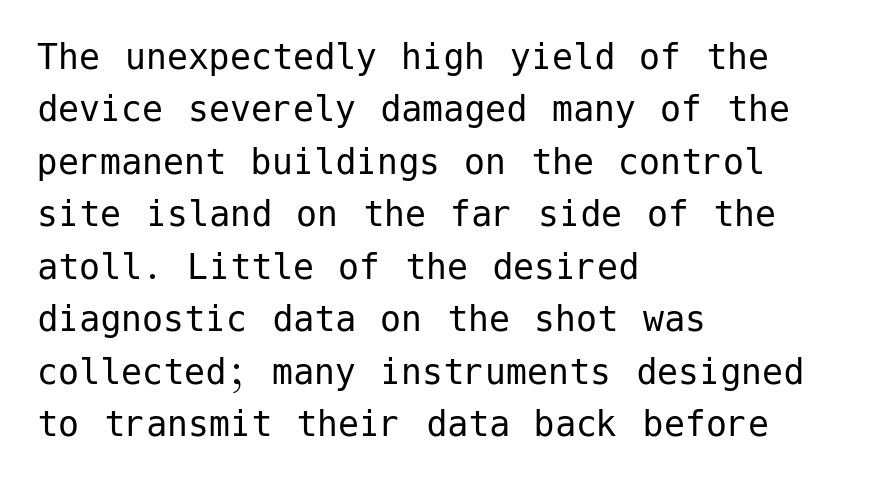
{"serif": "no", "italic": "no", "bold": "no", "weight": "regular", "width": "normal", "stroke_contrast": "low", "x_height": "medium", "underline": "no", "align": "left", "line_spacing": "normal", "line_spacing_ratio": 1.25, "letter_spacing": "normal", "letter_spacing_em": 0.0, "glyph_px": 42}
